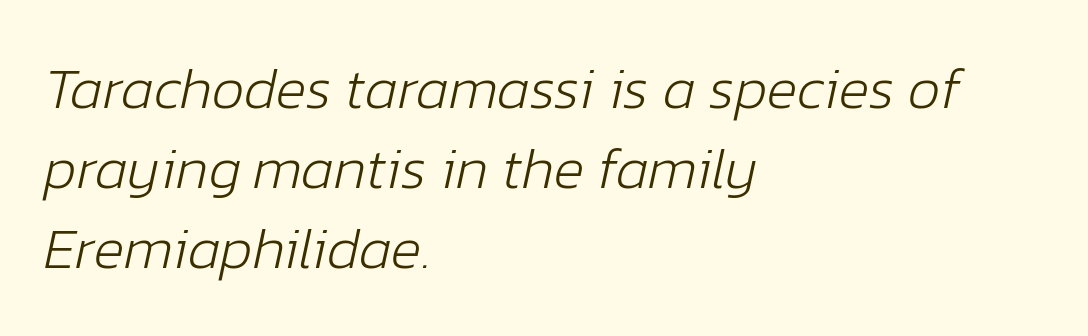
The image shows 58 px light type, italic (leaning right); set left-aligned, normal line spacing (1.38x), normal letter spacing, not underlined; low stroke contrast and a medium x-height.
